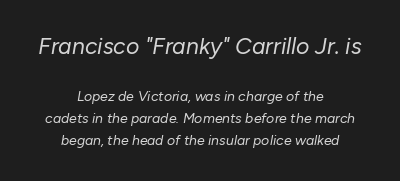
Characters are canted at an angle relative to the baseline's perpendicular. The vertical gap from one line to the next is medium. The letters in the upper block stand taller than those in the block below. Heaviness? Minimal to ordinary, like unemphasized prose. Tracking here is standard; glyphs follow each other at the usual distance.
